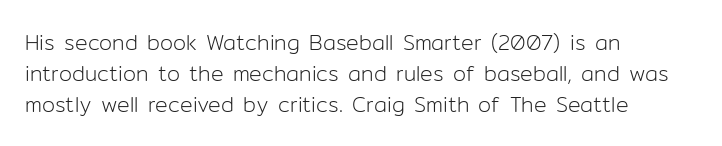
The image shows 21 px text type, upright; set left-aligned, normal line spacing (1.47x), normal letter spacing, not underlined.
